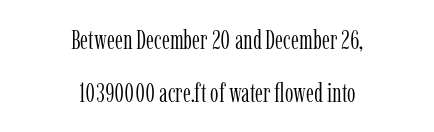
{"italic": "no", "bold": "no", "underline": "no", "align": "center", "line_spacing": "loose", "line_spacing_ratio": 1.96, "letter_spacing": "normal", "letter_spacing_em": 0.0, "glyph_px": 27}
